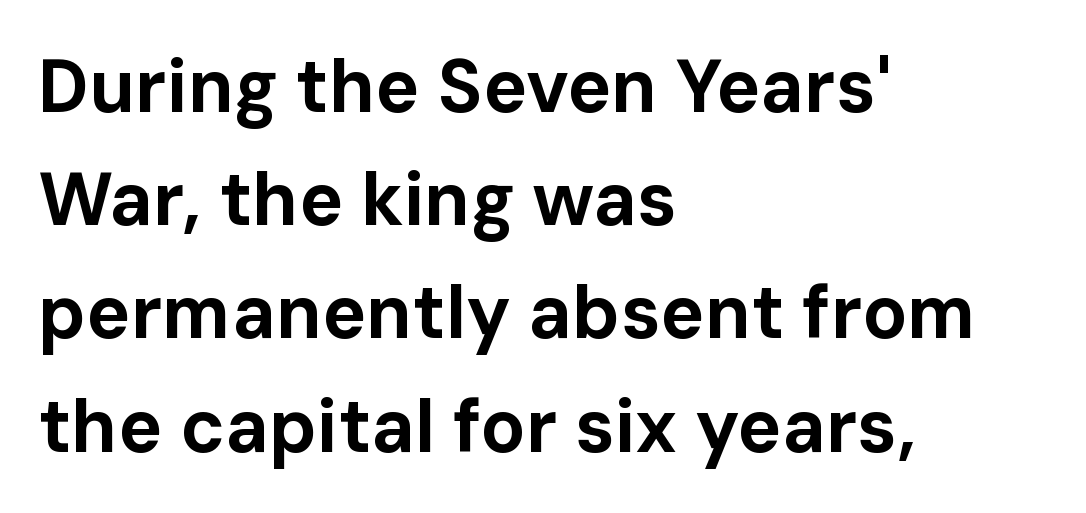
Q: Is the text bold? A: Yes.
Q: Is the text italic (slanted)? A: No, it is upright.
Q: Is the typeface a serif or a sans-serif typeface? A: Sans-serif.
Q: Is the text underlined? A: No.
Q: How is the paragraph aligned? A: Left-aligned.
Q: Is the spacing between letters normal or unusually wide? A: Normal.
Q: Is the spacing between lines tight, normal or loose? A: Normal.
Q: Width (condensed, normal, or wide)? A: Normal.
Q: Stroke contrast? A: Low.
Q: x-height? A: Medium.
Q: Monospaced? A: No.
